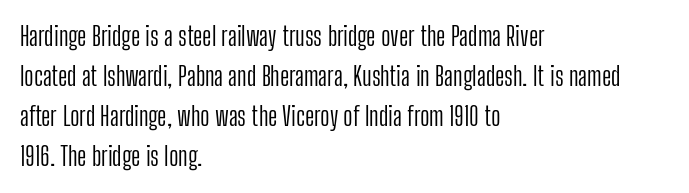
Q: Is the text bold? A: No.
Q: Is the text italic (slanted)? A: No, it is upright.
Q: Is the text underlined? A: No.
Q: How is the paragraph aligned? A: Left-aligned.
Q: Is the spacing between letters normal or unusually wide? A: Normal.
Q: Is the spacing between lines tight, normal or loose? A: Normal.
